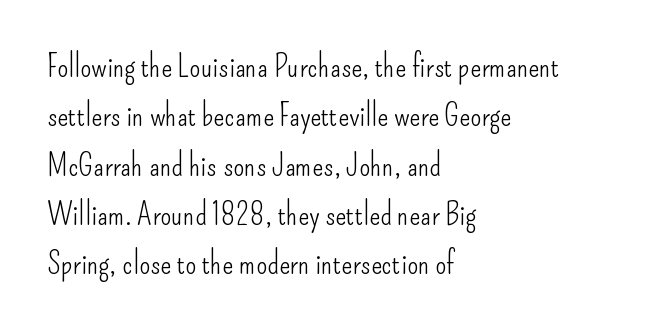
Q: Is the text bold? A: No.
Q: Is the text italic (slanted)? A: No, it is upright.
Q: Is the typeface a serif or a sans-serif typeface? A: Sans-serif.
Q: Is the text underlined? A: No.
Q: How is the paragraph aligned? A: Left-aligned.
Q: Is the spacing between letters normal or unusually wide? A: Normal.
Q: Is the spacing between lines tight, normal or loose? A: Normal.
Q: Width (condensed, normal, or wide)? A: Condensed.
Q: Stroke contrast? A: Low.
Q: x-height? A: Small.
Q: Monospaced? A: No.
